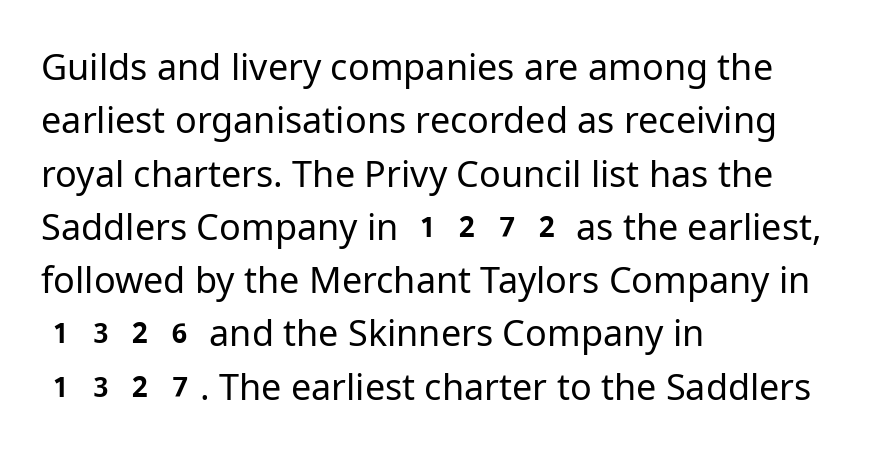
The image shows 36 px regular-weight sans-serif type, upright; set left-aligned, normal line spacing (1.48x), normal letter spacing, not underlined; low stroke contrast and a medium x-height.
